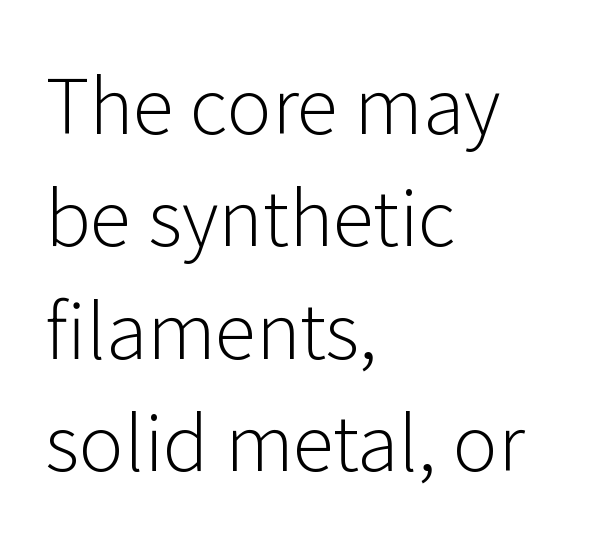
Q: Is the text bold? A: No.
Q: Is the text italic (slanted)? A: No, it is upright.
Q: Is the typeface a serif or a sans-serif typeface? A: Sans-serif.
Q: Is the text underlined? A: No.
Q: How is the paragraph aligned? A: Left-aligned.
Q: Is the spacing between letters normal or unusually wide? A: Normal.
Q: Is the spacing between lines tight, normal or loose? A: Normal.
Q: Width (condensed, normal, or wide)? A: Normal.
Q: Stroke contrast? A: Low.
Q: x-height? A: Medium.
Q: Monospaced? A: No.
